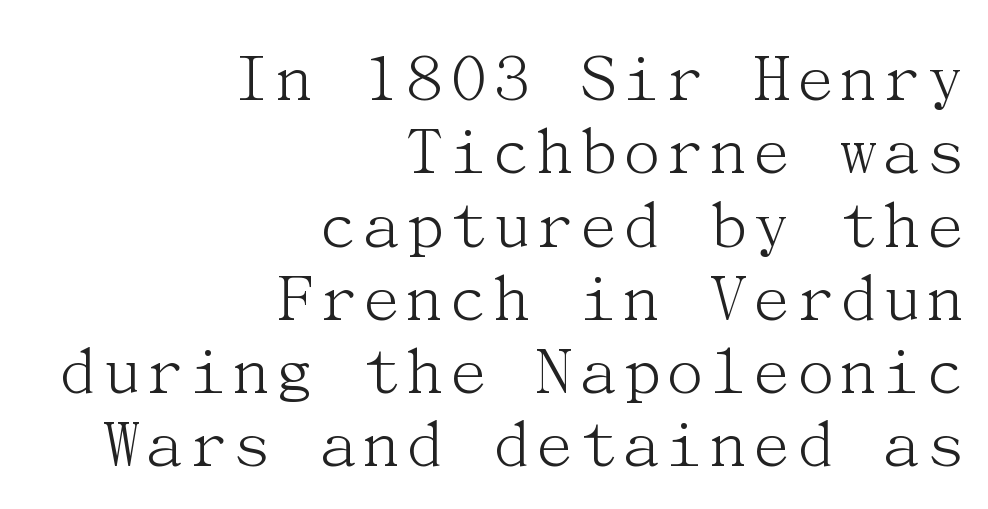
{"serif": "yes", "italic": "no", "bold": "no", "weight": "light", "width": "normal", "stroke_contrast": "medium", "x_height": "medium", "underline": "no", "align": "right", "line_spacing": "tight", "line_spacing_ratio": 0.99, "letter_spacing": "normal", "letter_spacing_em": 0.0, "glyph_px": 74}
